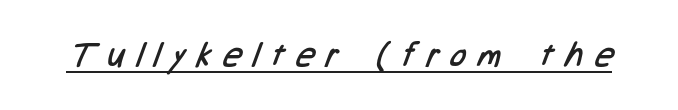
{"serif": "no", "bold": "no", "weight": "regular", "width": "condensed", "stroke_contrast": "low", "x_height": "medium", "monospaced": "no", "underline": "yes", "letter_spacing": "wide", "letter_spacing_em": 0.37, "glyph_px": 33}
